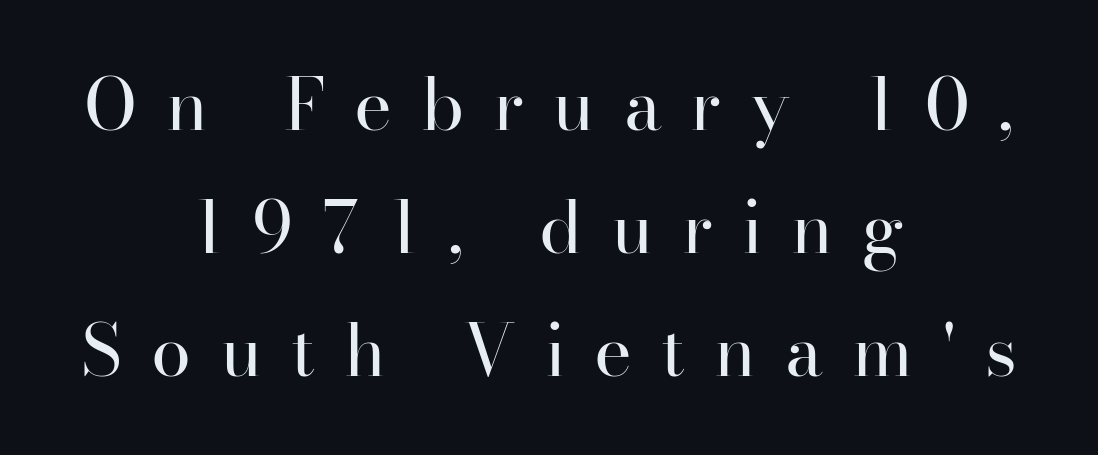
This sample has the flowing, uneven cadence of proportional lettering. Caption: face not bold, strokes unweighted. Observe the wide spacing: letters keep a clear distance from each other. Short and long lines alike share a common midpoint.
